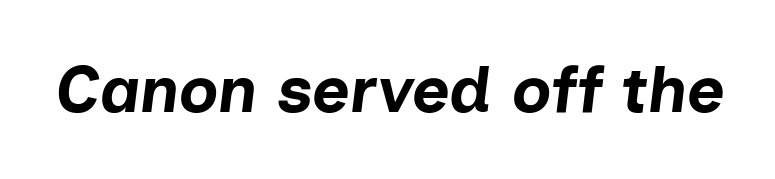
{"italic": "yes", "lean": "right", "slant_degrees": 7, "bold": "yes", "weight": "bold", "width": "normal", "stroke_contrast": "low", "x_height": "medium", "monospaced": "no", "underline": "no", "letter_spacing": "normal", "letter_spacing_em": 0.0, "glyph_px": 65}
